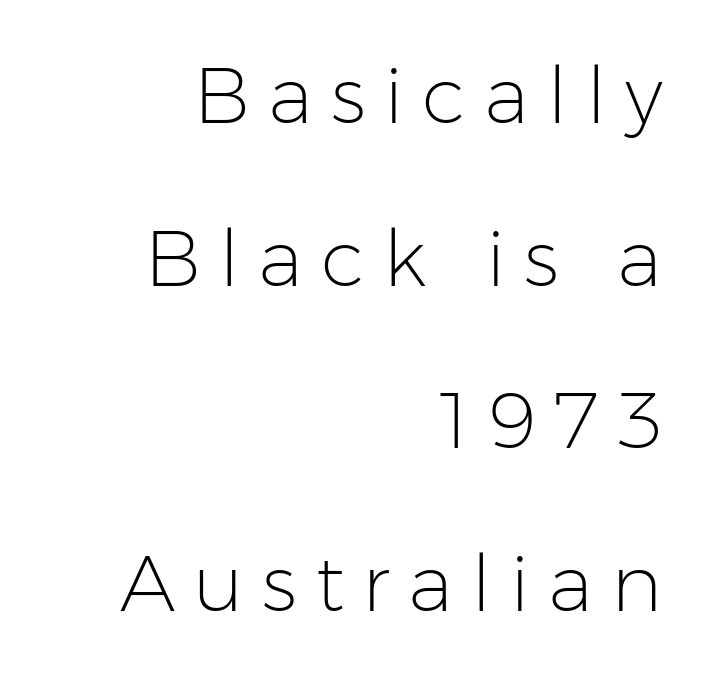
The image shows 79 px light sans-serif type, upright; set right-aligned, loose line spacing (2.06x), unusually wide letter spacing (+0.23 em), not underlined; low stroke contrast and a medium x-height.
